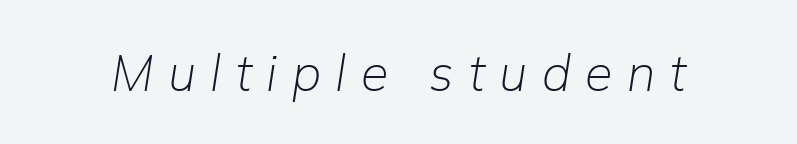
The image shows 50 px light type, italic (leaning right); set unusually wide letter spacing (+0.29 em), not underlined; low stroke contrast and a medium x-height.
